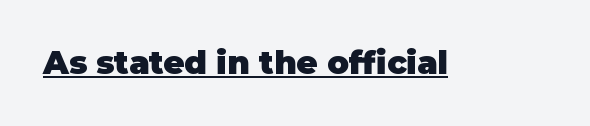
{"serif": "no", "italic": "no", "bold": "yes", "weight": "heavy", "width": "normal", "stroke_contrast": "low", "x_height": "large", "monospaced": "no", "underline": "yes", "letter_spacing": "normal", "letter_spacing_em": 0.0, "glyph_px": 32}
